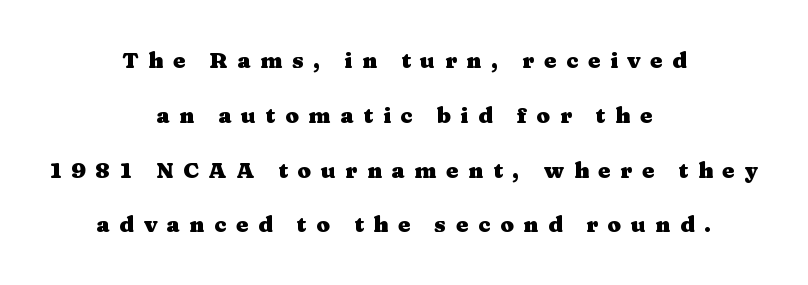
Q: Is the text bold? A: Yes.
Q: Is the text italic (slanted)? A: No, it is upright.
Q: Is the text underlined? A: No.
Q: How is the paragraph aligned? A: Centered.
Q: Is the spacing between letters normal or unusually wide? A: Unusually wide.
Q: Is the spacing between lines tight, normal or loose? A: Loose.
